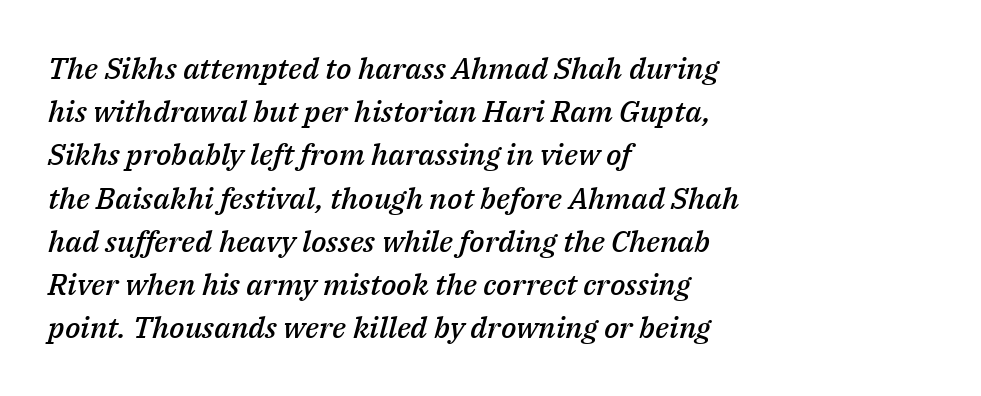
{"italic": "yes", "lean": "right", "slant_degrees": 14, "bold": "semi", "weight": "semibold", "width": "normal", "stroke_contrast": "medium", "x_height": "medium", "monospaced": "no", "underline": "no", "align": "left", "line_spacing": "normal", "line_spacing_ratio": 1.44, "letter_spacing": "normal", "letter_spacing_em": 0.0, "glyph_px": 30}
